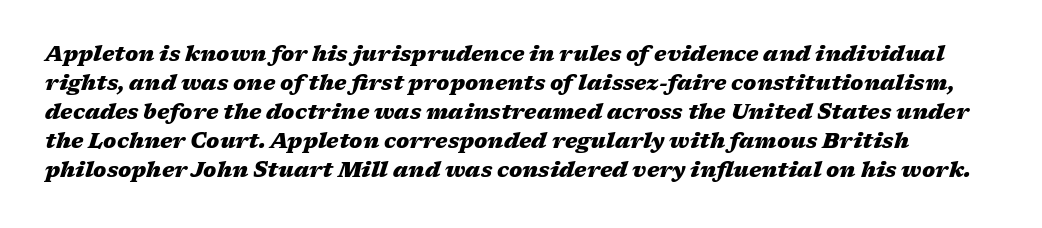
Q: Is the text bold? A: Yes.
Q: Is the text italic (slanted)? A: Yes, it leans right by about 17 degrees.
Q: Is the text underlined? A: No.
Q: Is the spacing between letters normal or unusually wide? A: Normal.
Q: Is the spacing between lines tight, normal or loose? A: Normal.
